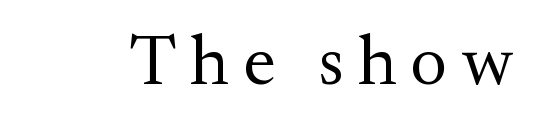
Q: Is the text bold? A: No.
Q: Is the text italic (slanted)? A: No, it is upright.
Q: Is the typeface a serif or a sans-serif typeface? A: Serif.
Q: Is the text underlined? A: No.
Q: Width (condensed, normal, or wide)? A: Normal.
Q: Stroke contrast? A: Medium.
Q: x-height? A: Small.
Q: Monospaced? A: No.
